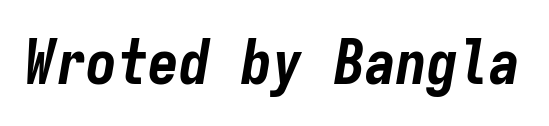
This sample uses an oblique cut, with every glyph tilted off the vertical. This sample has the even, mechanical cadence of fixed-width lettering. A dark, heavy texture on the line: the type is bold. The passage shown has conventional tracking throughout. No word sits above an underline.
